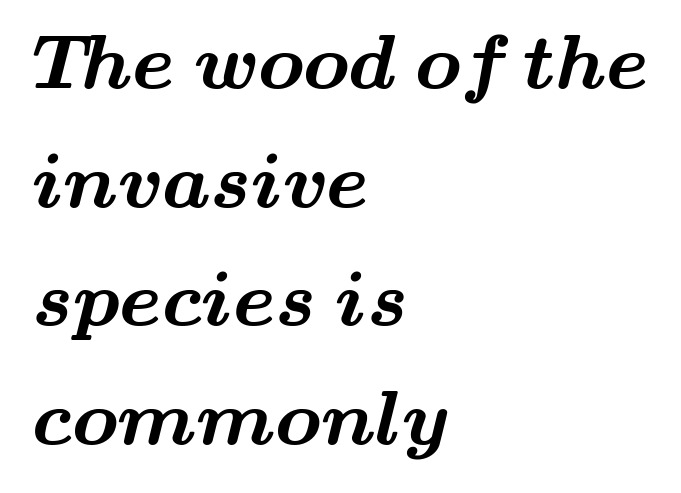
The image shows 77 px bold, wide serif type; set left-aligned, normal line spacing (1.54x), normal letter spacing, not underlined; medium stroke contrast and a small x-height.
